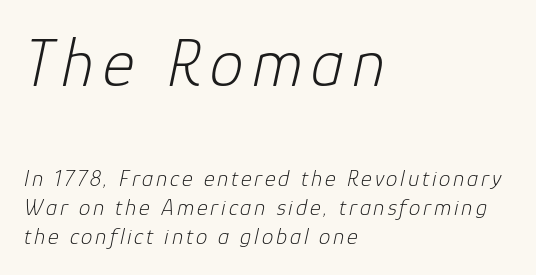
Q: Is the text bold? A: No.
Q: Is the text italic (slanted)? A: Yes, it leans right by about 12 degrees.
Q: Is the text underlined? A: No.
Q: How is the paragraph aligned? A: Left-aligned.
Q: Is the spacing between lines tight, normal or loose? A: Normal.
Q: Which block of text is set in a larger size, the first (top) or the second (bottom)? A: The first (top) one.
Q: Width (condensed, normal, or wide)? A: Normal.
Q: Stroke contrast? A: Low.
Q: x-height? A: Medium.
Q: Monospaced? A: No.
